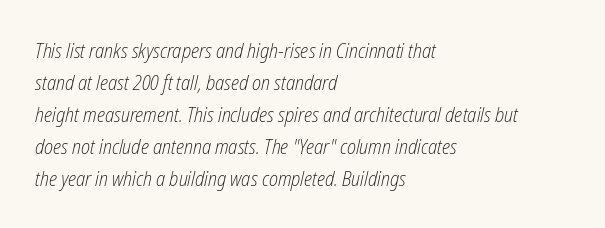
{"italic": "yes", "lean": "right", "slant_degrees": 12, "bold": "no", "underline": "no", "align": "left", "line_spacing": "normal", "line_spacing_ratio": 1.52, "letter_spacing": "normal", "letter_spacing_em": 0.0, "glyph_px": 21}
